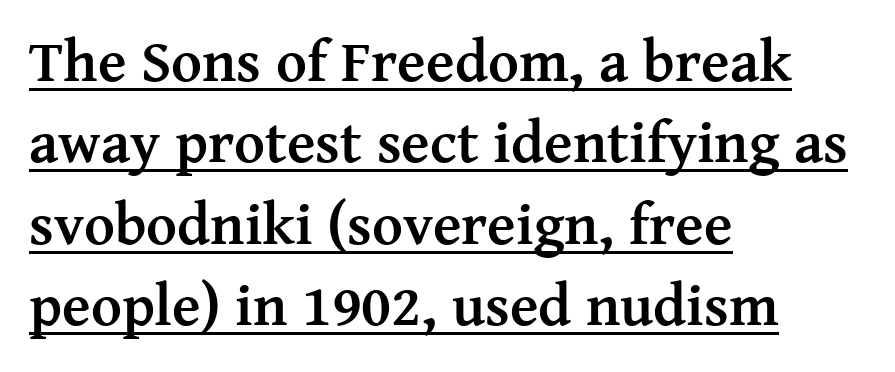
As a designer I'd log this as weight 700, bold. Yep, those are serifs on the letters. The typesetter has applied underlining to the passage shown. Upright lettering throughout. Is there much room between lines? A standard amount, neither cramped nor airy. In terms of letterspacing, this is plain default setting.
